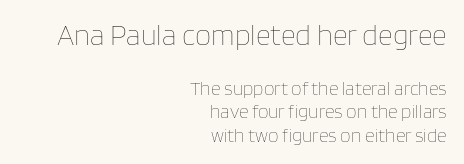
No extra tracking has been applied to these lines. The designer gave the opening block more size than the closing block. Typeset ragged left — the right edge is the straight one. The strokes carry an ordinary text weight at most. Type without underlining. Proportional: the letters do not fall into vertical columns.
